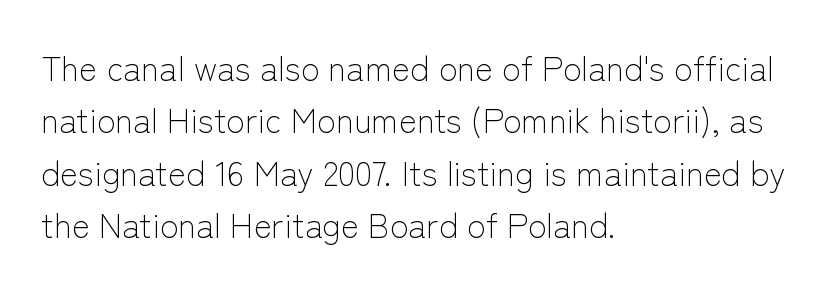
Q: Is the text bold? A: No.
Q: Is the text italic (slanted)? A: No, it is upright.
Q: Is the typeface a serif or a sans-serif typeface? A: Sans-serif.
Q: Is the text underlined? A: No.
Q: How is the paragraph aligned? A: Left-aligned.
Q: Is the spacing between letters normal or unusually wide? A: Normal.
Q: Is the spacing between lines tight, normal or loose? A: Normal.
Q: Width (condensed, normal, or wide)? A: Normal.
Q: Stroke contrast? A: Low.
Q: x-height? A: Medium.
Q: Monospaced? A: No.
